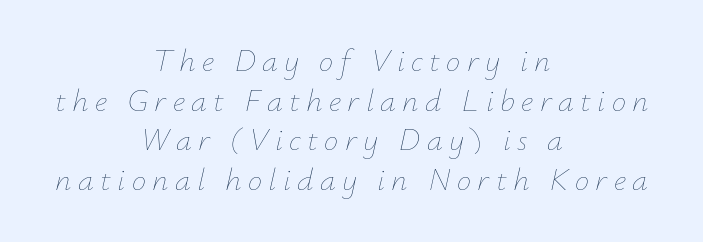
{"italic": "yes", "lean": "right", "slant_degrees": 12, "bold": "no", "weight": "thin", "width": "normal", "stroke_contrast": "low", "x_height": "small", "monospaced": "no", "underline": "no", "align": "center", "line_spacing_ratio": 1.24, "letter_spacing": "wide", "letter_spacing_em": 0.2, "glyph_px": 32}
